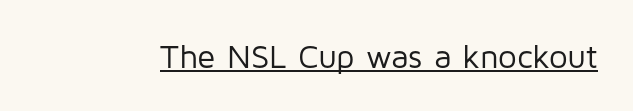
Q: Is the text bold? A: No.
Q: Is the text italic (slanted)? A: No, it is upright.
Q: Is the typeface a serif or a sans-serif typeface? A: Sans-serif.
Q: Is the text underlined? A: Yes.
Q: Is the spacing between letters normal or unusually wide? A: Normal.
Q: Width (condensed, normal, or wide)? A: Normal.
Q: Stroke contrast? A: Low.
Q: x-height? A: Medium.
Q: Monospaced? A: No.
